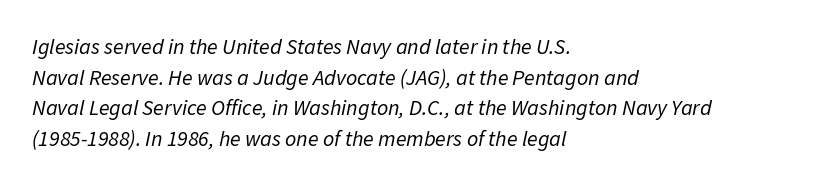
Q: Is the text bold? A: No.
Q: Is the text italic (slanted)? A: Yes, it leans right by about 11 degrees.
Q: Is the text underlined? A: No.
Q: How is the paragraph aligned? A: Left-aligned.
Q: Is the spacing between letters normal or unusually wide? A: Normal.
Q: Is the spacing between lines tight, normal or loose? A: Normal.
